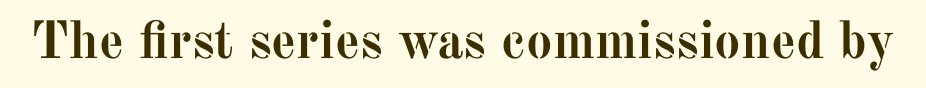
{"serif": "yes", "italic": "no", "bold": "yes", "weight": "semibold", "width": "normal", "stroke_contrast": "medium", "x_height": "medium", "monospaced": "no", "underline": "no", "letter_spacing": "normal", "letter_spacing_em": 0.0, "glyph_px": 53}
